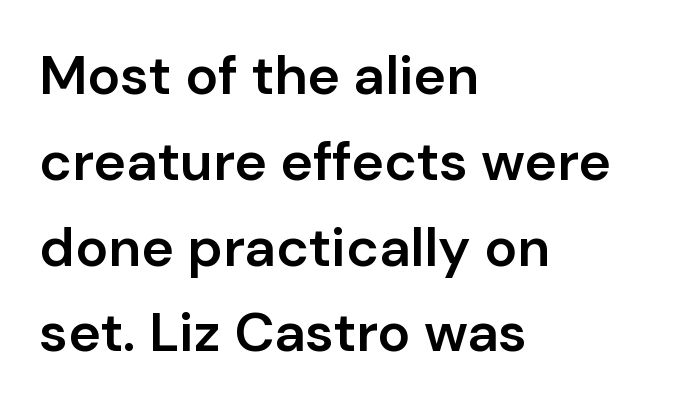
{"serif": "no", "italic": "no", "bold": "semi", "weight": "semibold", "width": "normal", "stroke_contrast": "low", "x_height": "medium", "monospaced": "no", "underline": "no", "align": "left", "line_spacing": "normal", "line_spacing_ratio": 1.56, "letter_spacing": "normal", "letter_spacing_em": 0.0, "glyph_px": 55}
